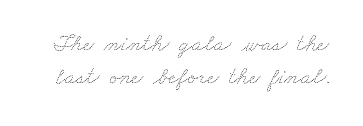
The image shows 24 px text type; set normal line spacing (1.36x), normal letter spacing, not underlined.
